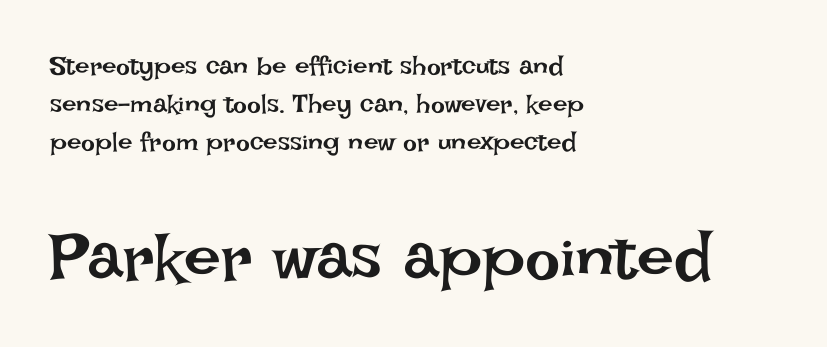
Q: Is the text bold? A: No.
Q: Is the text italic (slanted)? A: No, it is upright.
Q: Is the text underlined? A: No.
Q: How is the paragraph aligned? A: Left-aligned.
Q: Is the spacing between letters normal or unusually wide? A: Normal.
Q: Is the spacing between lines tight, normal or loose? A: Normal.
Q: Which block of text is set in a larger size, the first (top) or the second (bottom)? A: The second (bottom) one.
Q: Width (condensed, normal, or wide)? A: Normal.
Q: Stroke contrast? A: Low.
Q: x-height? A: Large.
Q: Monospaced? A: No.
